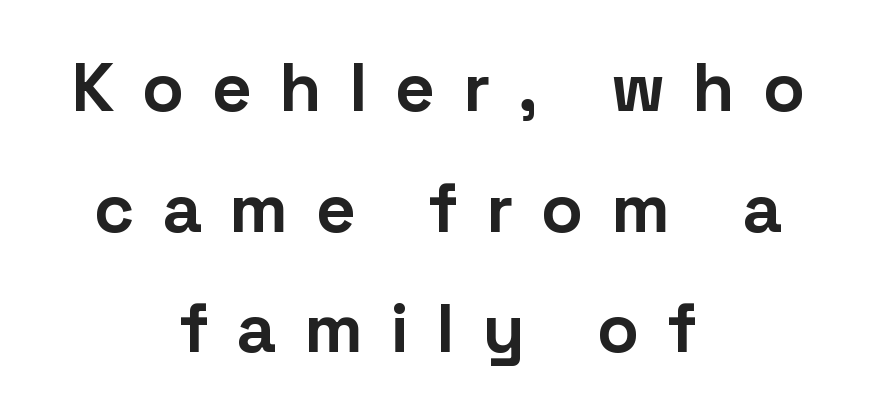
When letters stand straight like this, we call the style roman or upright. Is this a sans? Yes — the strokes have no serifs. The lines are quadded center. Words appear elongated and porous because spacing is wide. The face used here is proportionally spaced, like ordinary book or web type. The passage shown is emphatically bold.
